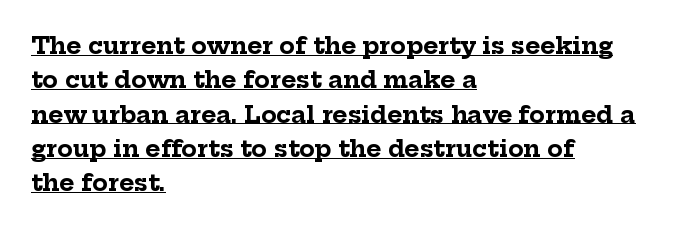
The image shows 23 px bold type, upright; set left-aligned, normal line spacing (1.49x), normal letter spacing, underlined.
